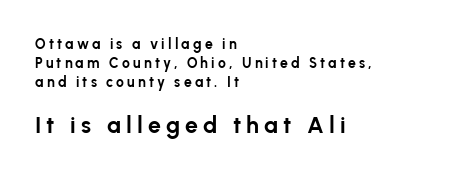
Q: Is the text bold? A: Yes.
Q: Is the text italic (slanted)? A: No, it is upright.
Q: Is the text underlined? A: No.
Q: How is the paragraph aligned? A: Left-aligned.
Q: Is the spacing between letters normal or unusually wide? A: Unusually wide.
Q: Is the spacing between lines tight, normal or loose? A: Normal.
Q: Which block of text is set in a larger size, the first (top) or the second (bottom)? A: The second (bottom) one.
